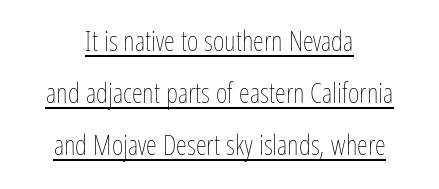
Counters stay open thanks to moderate or lighter strokes. Line starts and ends both wander, symmetrically. The lettering holds an erect, upright posture throughout. Each letter keeps its own natural width here, so spacing adapts to shape.
